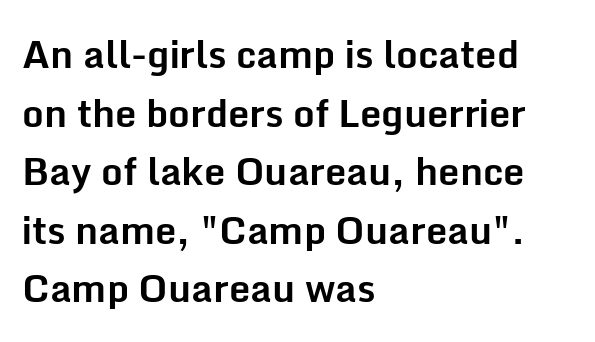
The image shows 38 px bold sans-serif type, upright; set left-aligned, normal line spacing (1.54x), normal letter spacing, not underlined; low stroke contrast and a medium x-height.
